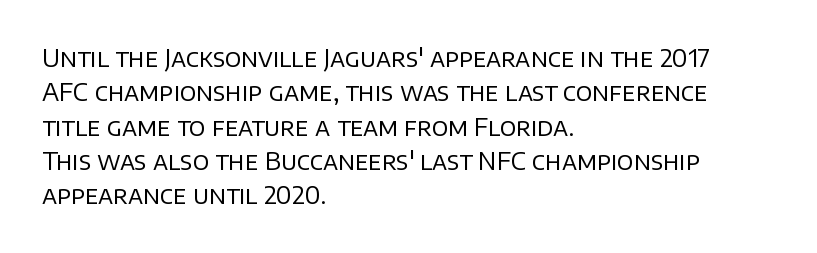
{"italic": "no", "bold": "no", "underline": "no", "align": "left", "line_spacing": "normal", "line_spacing_ratio": 1.43, "letter_spacing": "normal", "letter_spacing_em": 0.0, "glyph_px": 24}
